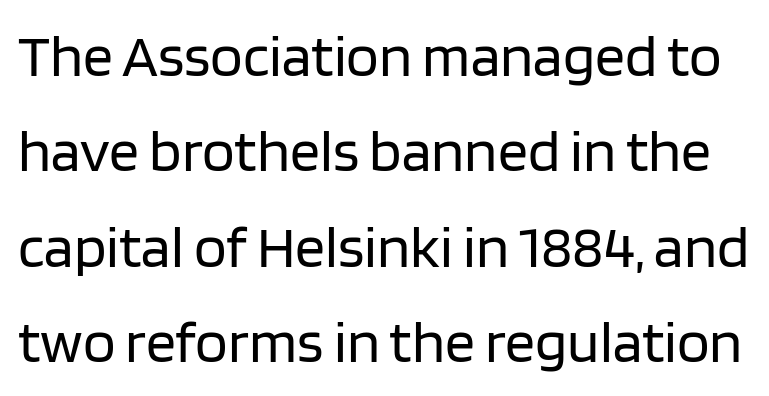
The image shows 60 px regular-weight sans-serif type, upright; set normal line spacing (1.59x), normal letter spacing, not underlined; low stroke contrast and a large x-height.
